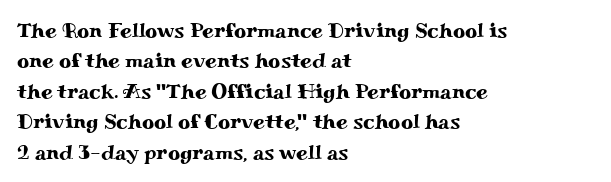
The image shows 21 px text type, upright; set left-aligned, normal line spacing (1.45x), normal letter spacing, not underlined.
